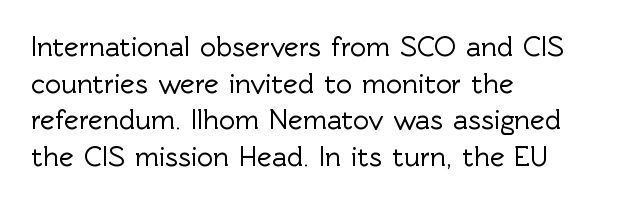
Q: Is the text italic (slanted)? A: No, it is upright.
Q: Is the typeface a serif or a sans-serif typeface? A: Sans-serif.
Q: Is the text underlined? A: No.
Q: How is the paragraph aligned? A: Left-aligned.
Q: Is the spacing between letters normal or unusually wide? A: Normal.
Q: Is the spacing between lines tight, normal or loose? A: Normal.
Q: Width (condensed, normal, or wide)? A: Normal.
Q: x-height? A: Medium.
Q: Monospaced? A: No.
